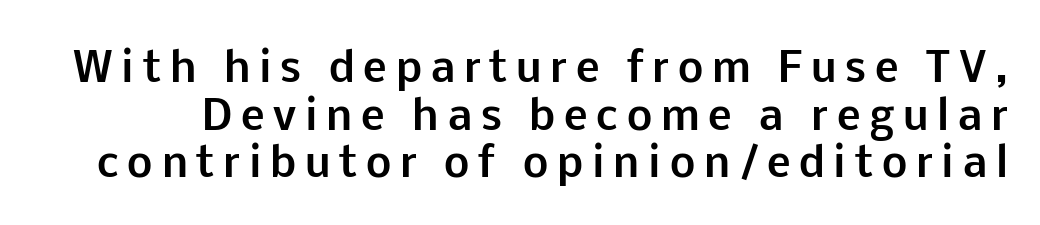
The image shows 40 px bold sans-serif type, upright; set line spacing 1.19x, unusually wide letter spacing (+0.22 em), not underlined; low stroke contrast and a medium x-height.
